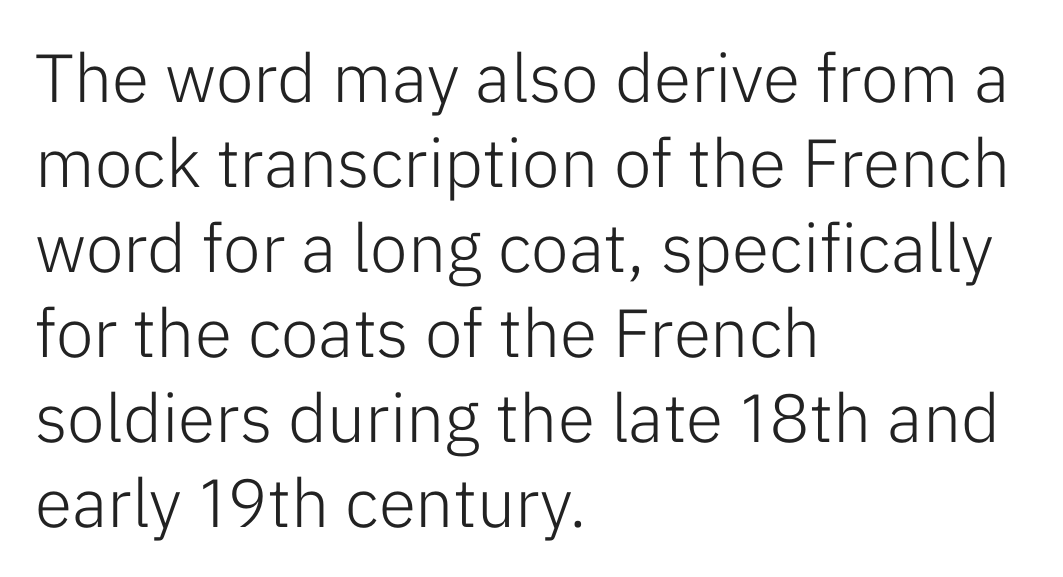
The image shows 68 px light sans-serif type, upright; set left-aligned, normal line spacing (1.25x), normal letter spacing, not underlined; low stroke contrast and a medium x-height.
